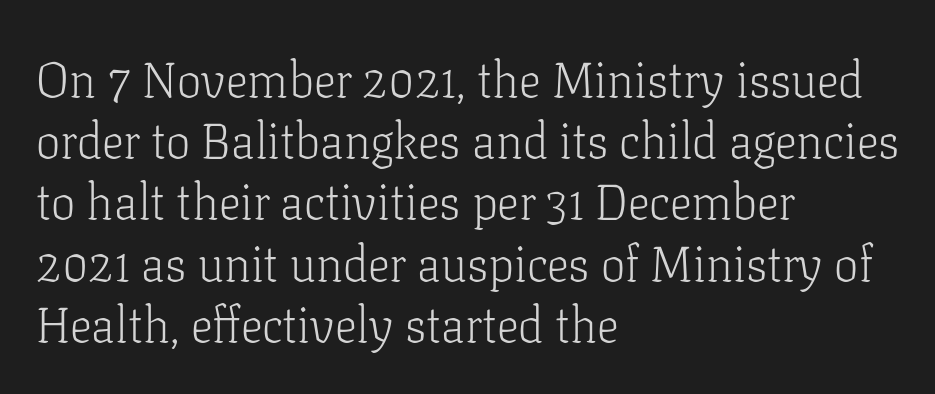
This rendering employs a face with finishing strokes, i.e., a serif. Each row of text sits above clean, open space. Whoever set this chose a conventional vertical rhythm. Is there any slant? The stems are plumb. The cut favours lightness, reaching ordinary text weight at its darkest. Every row of glyphs begins at an identical x-position on the left.
